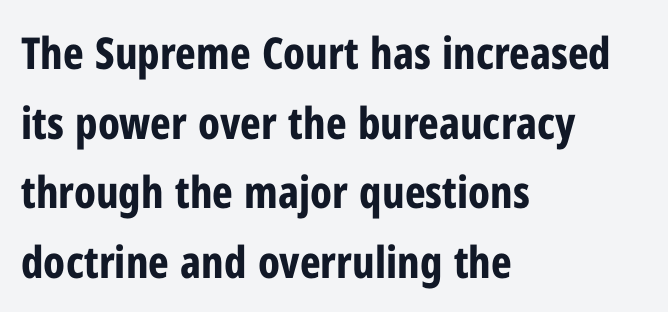
Upright lettering throughout. The rag falls on the right side of this text block. The type is set solid horizontally, with unmodified tracking. Successive baselines arrive at the customary interval.
